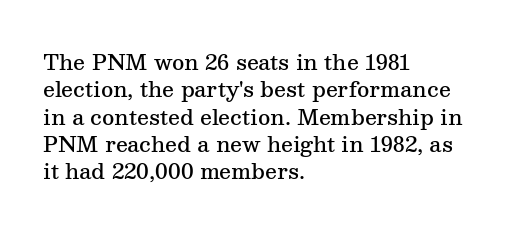
{"italic": "no", "bold": "semi", "underline": "no", "align": "left", "line_spacing": "normal", "line_spacing_ratio": 1.3, "letter_spacing": "normal", "letter_spacing_em": 0.0, "glyph_px": 21}
